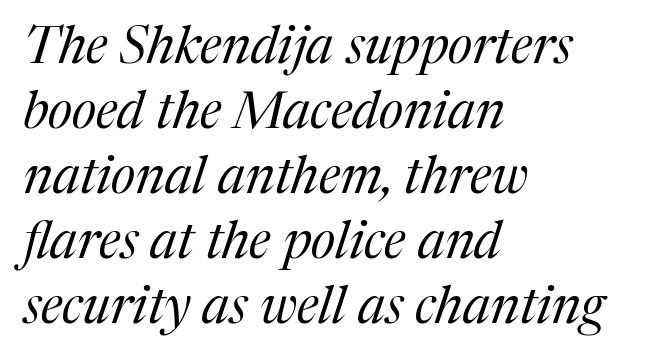
The image shows 52 px regular-weight serif type, italic (leaning right); set left-aligned, normal line spacing (1.25x), normal letter spacing, not underlined; medium stroke contrast and a medium x-height.
